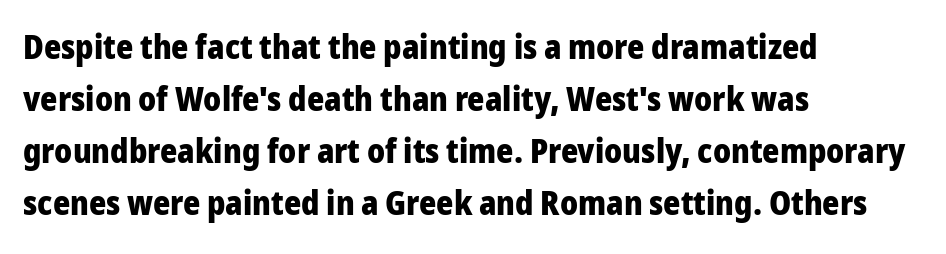
{"serif": "no", "italic": "no", "bold": "yes", "weight": "heavy", "width": "normal", "stroke_contrast": "low", "x_height": "medium", "monospaced": "no", "underline": "no", "align": "left", "line_spacing": "normal", "line_spacing_ratio": 1.58, "letter_spacing": "normal", "letter_spacing_em": 0.0, "glyph_px": 33}
